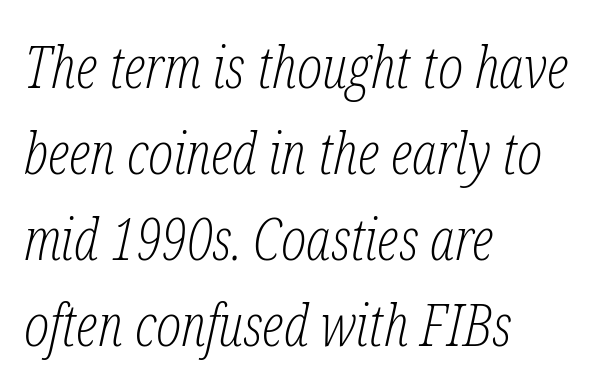
The image shows 59 px light, condensed serif type, italic (leaning right); set left-aligned, normal line spacing (1.46x), normal letter spacing, not underlined; low stroke contrast and a medium x-height.
